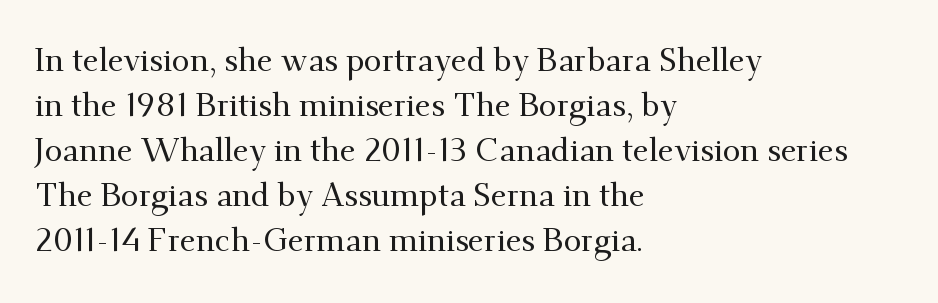
Q: Is the text italic (slanted)? A: No, it is upright.
Q: Is the typeface a serif or a sans-serif typeface? A: Serif.
Q: Is the text underlined? A: No.
Q: How is the paragraph aligned? A: Left-aligned.
Q: Is the spacing between letters normal or unusually wide? A: Normal.
Q: Is the spacing between lines tight, normal or loose? A: Normal.
Q: Width (condensed, normal, or wide)? A: Normal.
Q: Stroke contrast? A: Medium.
Q: x-height? A: Small.
Q: Monospaced? A: No.
